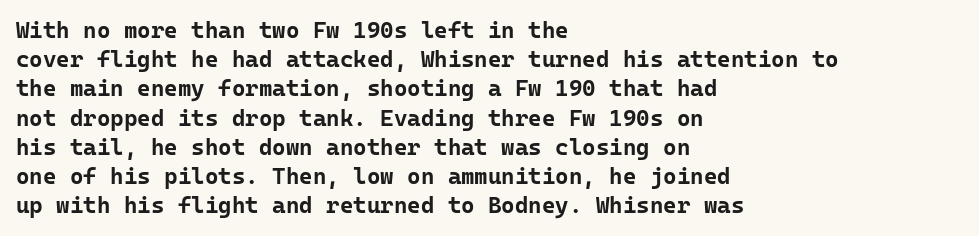
Q: Is the text bold? A: Yes.
Q: Is the text italic (slanted)? A: No, it is upright.
Q: Is the text underlined? A: No.
Q: How is the paragraph aligned? A: Left-aligned.
Q: Is the spacing between letters normal or unusually wide? A: Normal.
Q: Is the spacing between lines tight, normal or loose? A: Normal.
